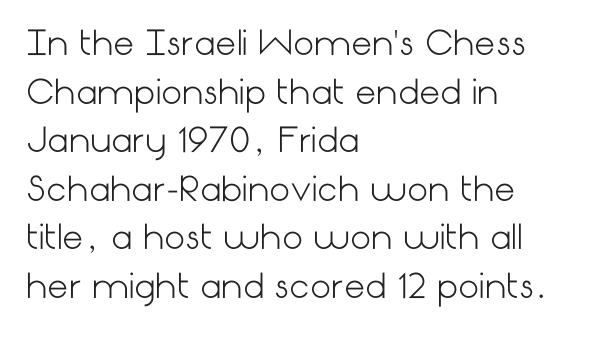
Q: Is the text bold? A: No.
Q: Is the text italic (slanted)? A: No, it is upright.
Q: Is the typeface a serif or a sans-serif typeface? A: Sans-serif.
Q: Is the text underlined? A: No.
Q: How is the paragraph aligned? A: Left-aligned.
Q: Is the spacing between letters normal or unusually wide? A: Normal.
Q: Is the spacing between lines tight, normal or loose? A: Normal.
Q: Width (condensed, normal, or wide)? A: Normal.
Q: Stroke contrast? A: Low.
Q: x-height? A: Medium.
